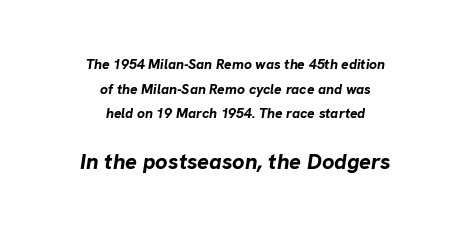
{"italic": "yes", "lean": "right", "slant_degrees": 8, "bold": "yes", "underline": "no", "align": "center", "line_spacing_ratio": 1.76, "letter_spacing": "normal", "letter_spacing_em": 0.0, "larger_block": "second", "size_ratio": 1.57, "glyph_px": 22}
